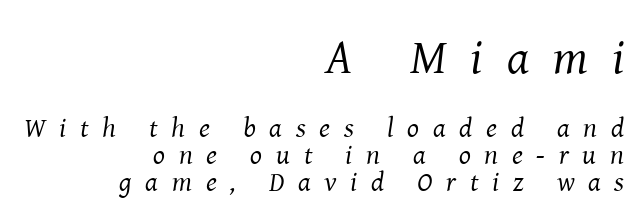
Note: larger setting up top, smaller setting below. Each letter keeps its own natural width here, so spacing adapts to shape. Whoever set this chose condensed vertical rhythm over breathing room. When letters slant like this, we call the style italic.
